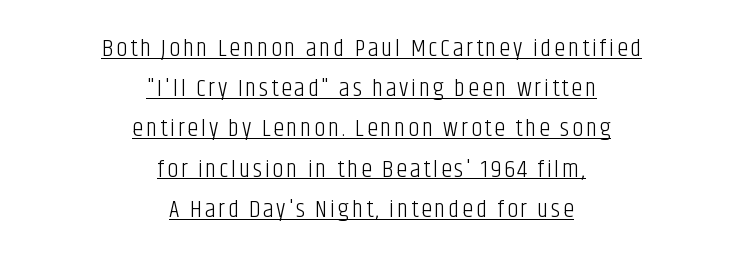
Students, observe the line beneath the letters — that is underlining. Compared with a flush-left layout, this one balances lines on the center instead. Every stem runs plumb, perpendicular to the baseline. No chunkiness to these letters — they're not bold. If you measured baseline to baseline, you'd find a middling distance.
